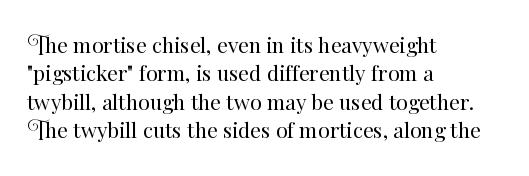
{"italic": "no", "bold": "no", "underline": "no", "align": "left", "line_spacing": "normal", "line_spacing_ratio": 1.35, "letter_spacing": "normal", "letter_spacing_em": 0.0, "glyph_px": 21}
